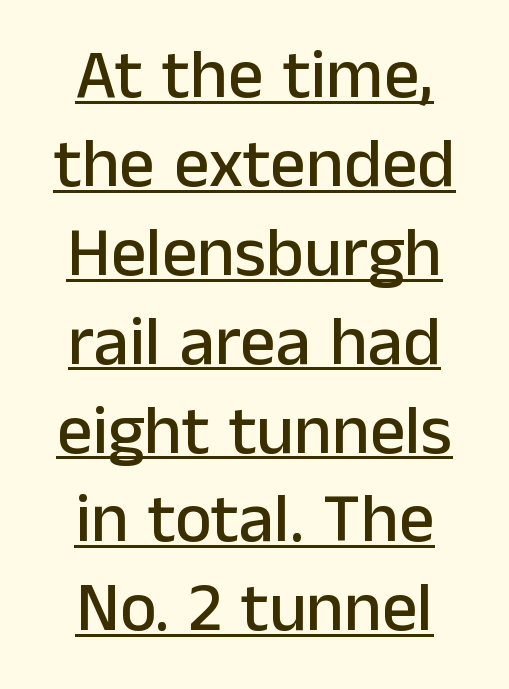
The paragraph shown floats in the horizontal middle. Posture: vertical. Each new line begins a customary step beneath the previous one. Between one letter and the next there's only the usual sliver of space. No feet cap the strokes, marking this as sans-serif type. Do the characters align in a grid? No, the font is proportional.
